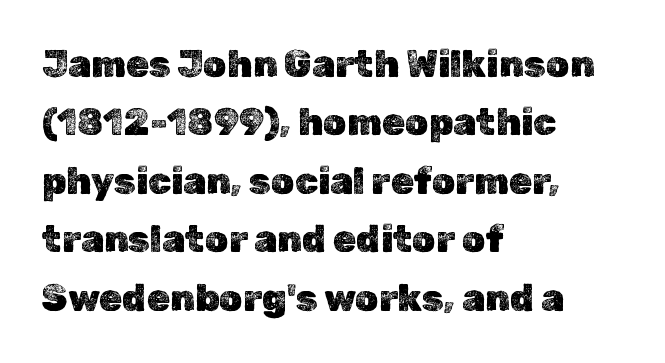
Rendered with straight, roman letterforms. Anything drawn beneath the words? Only blank space. Inter-character spacing is left at the font's built-in metrics. These lines stack with their left ends in a neat column. The designer left line spacing at the default. Varying glyph widths throughout — classic text-font behaviour.
